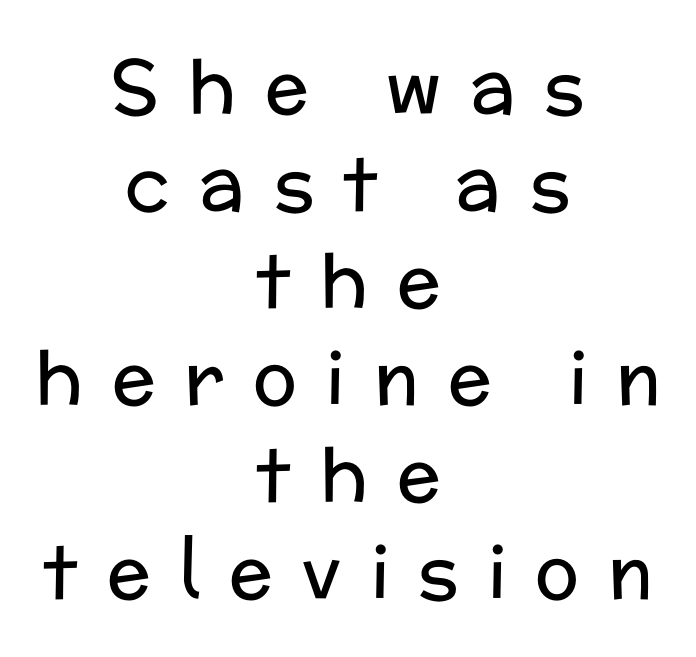
{"serif": "no", "italic": "no", "bold": "no", "weight": "regular", "width": "normal", "stroke_contrast": "low", "x_height": "medium", "monospaced": "no", "underline": "no", "align": "center", "line_spacing": "normal", "line_spacing_ratio": 1.33, "letter_spacing": "wide", "letter_spacing_em": 0.4, "glyph_px": 73}
